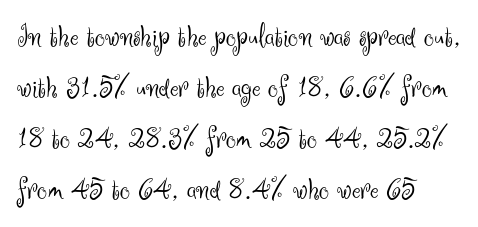
No extra tracking has been applied to these lines. Spacing verdict: proportional, widths tailored to each character. The face looks like a standard text weight, possibly lighter. The compositor pushed each line to the left boundary. In terms of leading, this rendering sits right in the middle.
